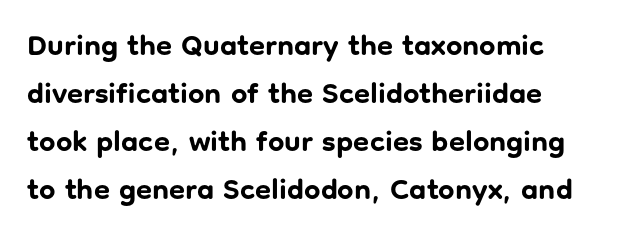
{"serif": "no", "italic": "no", "bold": "yes", "weight": "bold", "width": "normal", "stroke_contrast": "low", "x_height": "medium", "monospaced": "no", "underline": "no", "align": "left", "line_spacing": "normal", "line_spacing_ratio": 1.65, "letter_spacing": "normal", "letter_spacing_em": 0.0, "glyph_px": 29}
